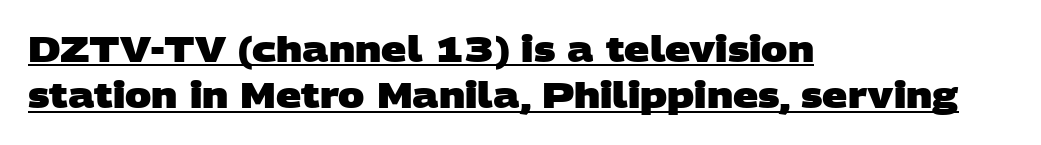
Q: Is the text bold? A: Yes.
Q: Is the typeface a serif or a sans-serif typeface? A: Sans-serif.
Q: Is the text underlined? A: Yes.
Q: How is the paragraph aligned? A: Left-aligned.
Q: Is the spacing between letters normal or unusually wide? A: Normal.
Q: Is the spacing between lines tight, normal or loose? A: Normal.
Q: Width (condensed, normal, or wide)? A: Wide.
Q: Stroke contrast? A: Low.
Q: x-height? A: Large.
Q: Monospaced? A: No.
